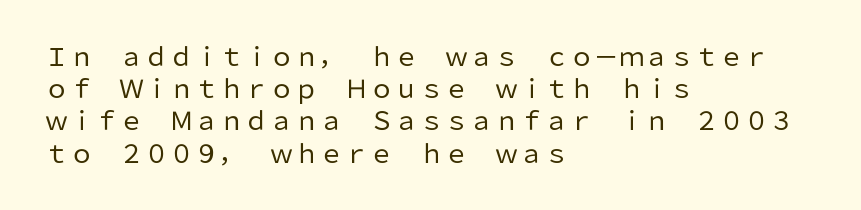
{"italic": "no", "bold": "no", "underline": "no", "align": "left", "line_spacing": "normal", "line_spacing_ratio": 1.29, "letter_spacing": "normal", "letter_spacing_em": 0.0, "glyph_px": 25}
